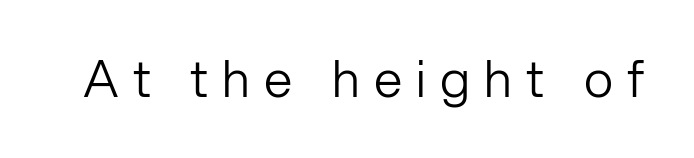
The image shows 51 px light sans-serif type, upright; set unusually wide letter spacing (+0.28 em), not underlined; low stroke contrast and a medium x-height.
